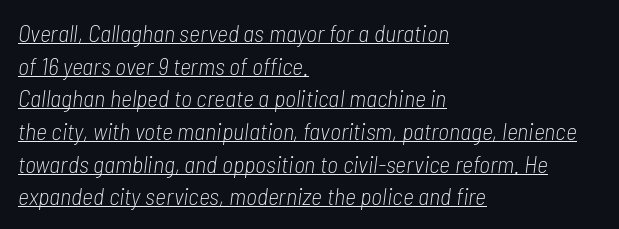
Q: Is the text bold? A: No.
Q: Is the text italic (slanted)? A: Yes, it leans right by about 7 degrees.
Q: Is the text underlined? A: Yes.
Q: How is the paragraph aligned? A: Left-aligned.
Q: Is the spacing between letters normal or unusually wide? A: Normal.
Q: Is the spacing between lines tight, normal or loose? A: Normal.
